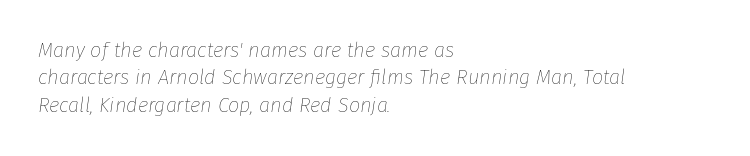
The image shows 20 px text type, italic (leaning right); set left-aligned, normal line spacing (1.37x), normal letter spacing, not underlined.
